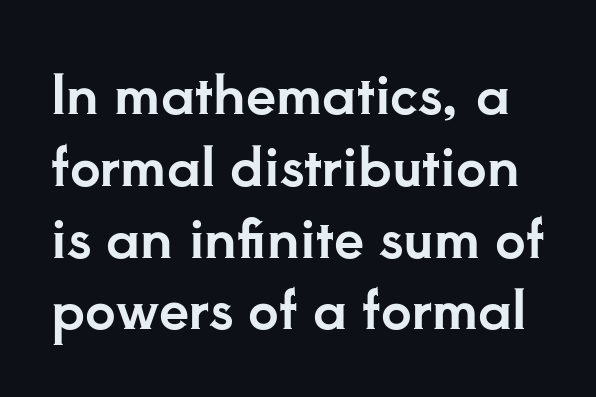
The characters display serif detailing at their extremities. There is no visible air inserted between adjacent glyphs. The passage shown stacks its lines at a standard gap. The axis of the letterforms is exactly vertical. The letters advance in unequal steps, a hallmark of proportional type.
